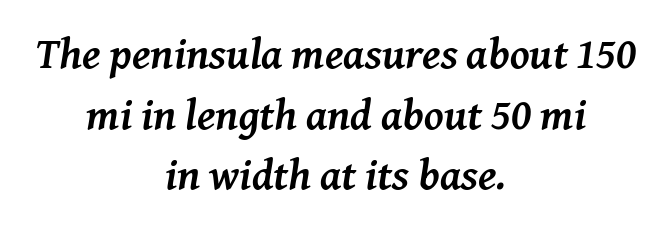
{"serif": "yes", "italic": "yes", "lean": "right", "slant_degrees": 8, "bold": "yes", "weight": "semibold", "width": "normal", "stroke_contrast": "medium", "x_height": "medium", "monospaced": "no", "underline": "no", "align": "center", "line_spacing": "normal", "line_spacing_ratio": 1.38, "letter_spacing": "normal", "letter_spacing_em": 0.0, "glyph_px": 44}
